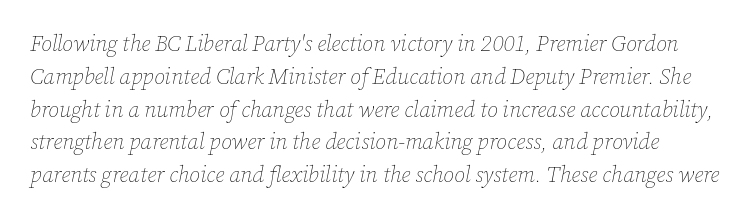
{"italic": "yes", "lean": "right", "slant_degrees": 12, "bold": "no", "underline": "no", "line_spacing": "normal", "line_spacing_ratio": 1.49, "letter_spacing": "normal", "letter_spacing_em": 0.0, "glyph_px": 22}
